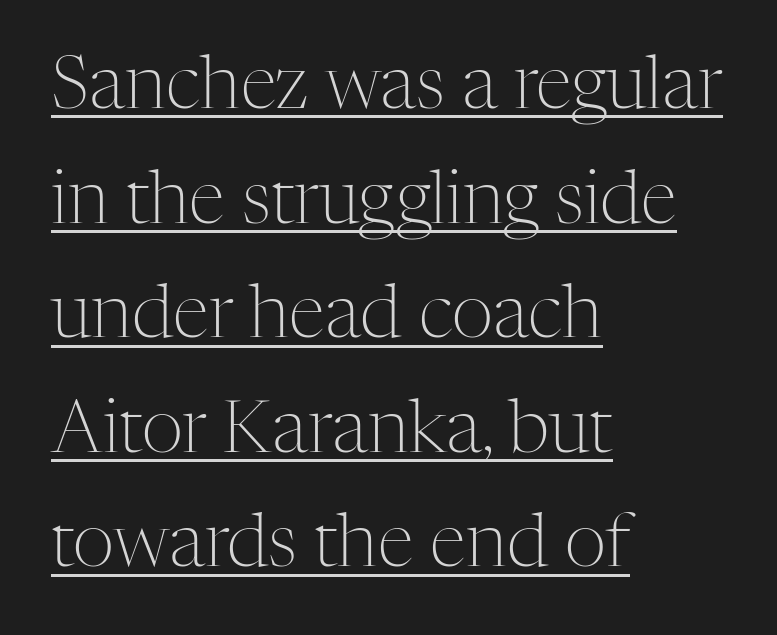
Q: Is the text bold? A: No.
Q: Is the text italic (slanted)? A: No, it is upright.
Q: Is the typeface a serif or a sans-serif typeface? A: Serif.
Q: Is the text underlined? A: Yes.
Q: How is the paragraph aligned? A: Left-aligned.
Q: Is the spacing between letters normal or unusually wide? A: Normal.
Q: Is the spacing between lines tight, normal or loose? A: Normal.
Q: Width (condensed, normal, or wide)? A: Normal.
Q: Stroke contrast? A: Medium.
Q: x-height? A: Medium.
Q: Monospaced? A: No.
